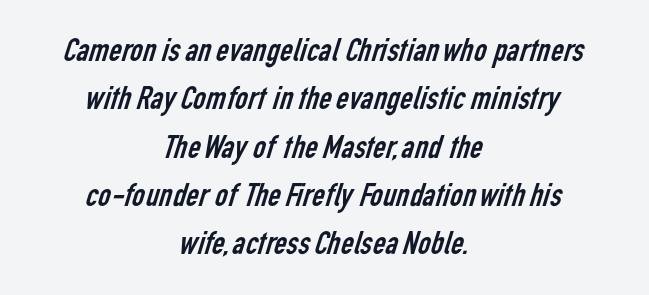
Q: Is the text bold? A: No.
Q: Is the typeface a serif or a sans-serif typeface? A: Sans-serif.
Q: Is the text underlined? A: No.
Q: How is the paragraph aligned? A: Centered.
Q: Is the spacing between letters normal or unusually wide? A: Normal.
Q: Is the spacing between lines tight, normal or loose? A: Normal.
Q: Width (condensed, normal, or wide)? A: Condensed.
Q: Stroke contrast? A: Low.
Q: x-height? A: Medium.
Q: Monospaced? A: No.
